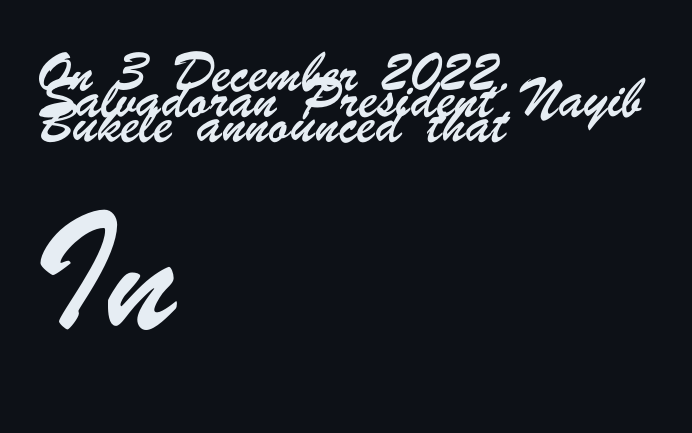
Q: Is the typeface a serif or a sans-serif typeface? A: Sans-serif.
Q: Is the text underlined? A: No.
Q: How is the paragraph aligned? A: Left-aligned.
Q: Is the spacing between letters normal or unusually wide? A: Normal.
Q: Is the spacing between lines tight, normal or loose? A: Tight.
Q: Which block of text is set in a larger size, the first (top) or the second (bottom)? A: The second (bottom) one.
Q: Width (condensed, normal, or wide)? A: Condensed.
Q: Stroke contrast? A: Low.
Q: x-height? A: Small.
Q: Monospaced? A: No.
